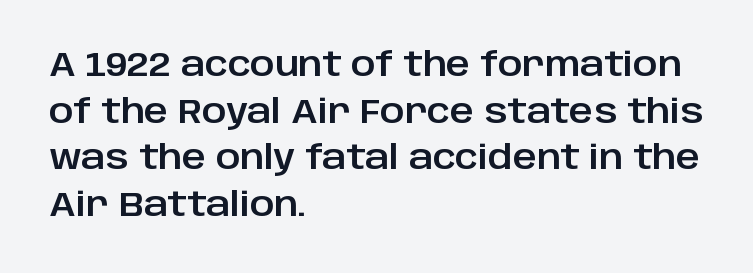
The image shows 33 px sans-serif type, upright; set left-aligned, normal line spacing (1.41x), normal letter spacing, not underlined; low stroke contrast and a large x-height.
